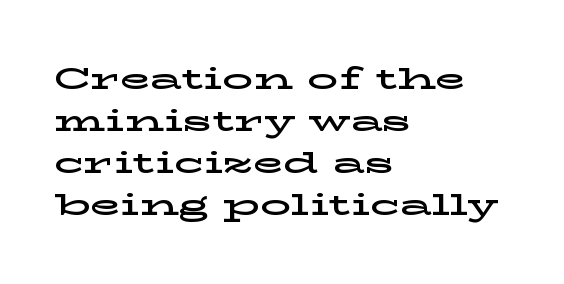
Q: Is the text italic (slanted)? A: No, it is upright.
Q: Is the typeface a serif or a sans-serif typeface? A: Serif.
Q: Is the text underlined? A: No.
Q: How is the paragraph aligned? A: Left-aligned.
Q: Is the spacing between letters normal or unusually wide? A: Normal.
Q: Is the spacing between lines tight, normal or loose? A: Normal.
Q: Width (condensed, normal, or wide)? A: Wide.
Q: Stroke contrast? A: Low.
Q: x-height? A: Medium.
Q: Monospaced? A: No.
